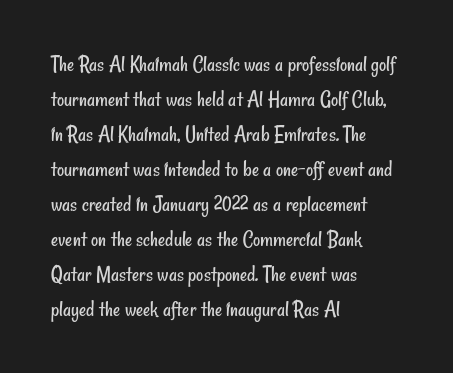
The image shows 22 px text type; set left-aligned, normal line spacing (1.59x), normal letter spacing, not underlined.
